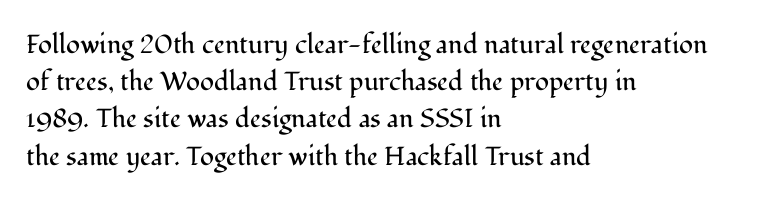
The rendering anchors every line to the left-hand side. A clean baseline with only descenders dipping below it. No chunkiness to these letters — they're not bold. Leading matches the norm, producing a regular column. Ascenders rise straight up at ninety degrees. Nobody touched the tracking dial on this one.
